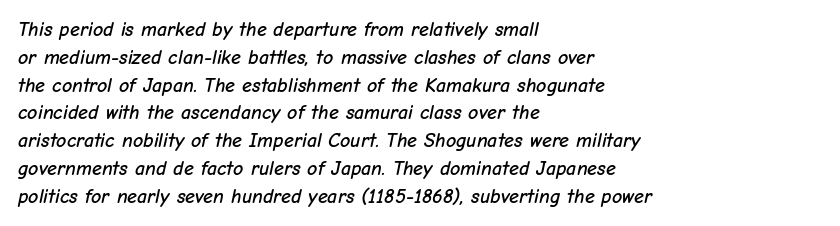
Q: Is the text italic (slanted)? A: Yes, it leans right by about 12 degrees.
Q: Is the text underlined? A: No.
Q: How is the paragraph aligned? A: Left-aligned.
Q: Is the spacing between letters normal or unusually wide? A: Normal.
Q: Is the spacing between lines tight, normal or loose? A: Normal.
